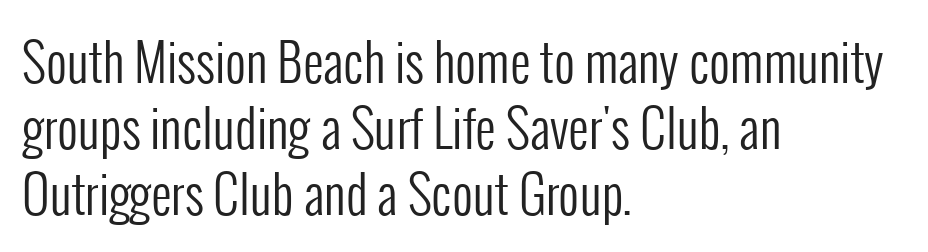
The image shows 51 px regular-weight, condensed sans-serif type, upright; set left-aligned, normal line spacing (1.29x), normal letter spacing, not underlined; low stroke contrast and a medium x-height.
